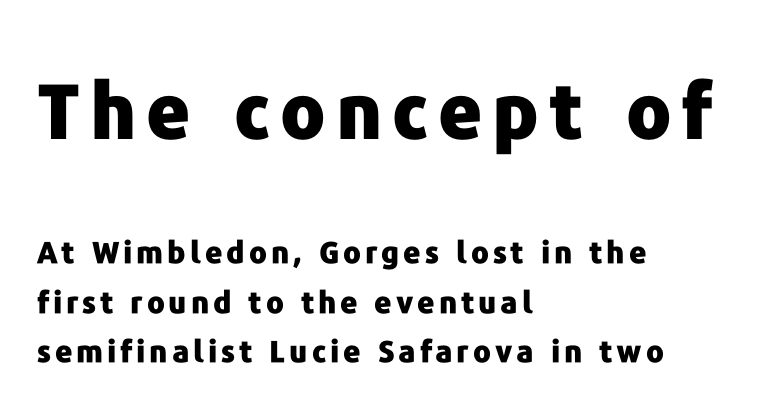
Leftover space on each line is placed entirely after the last word. The passage shown is not underscored anywhere. The letters stand straight up with perfectly vertical stems. I'd call this a sans setting — the letters go barefoot. Size hierarchy here favors the leading block over the trailing one.
